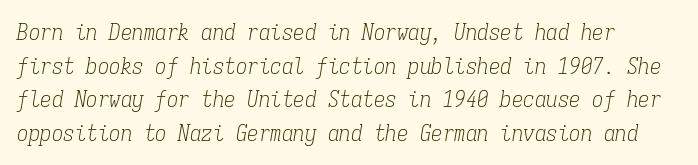
Q: Is the text bold? A: No.
Q: Is the text italic (slanted)? A: Yes, it leans right by about 9 degrees.
Q: Is the text underlined? A: No.
Q: Is the spacing between letters normal or unusually wide? A: Normal.
Q: Is the spacing between lines tight, normal or loose? A: Normal.
